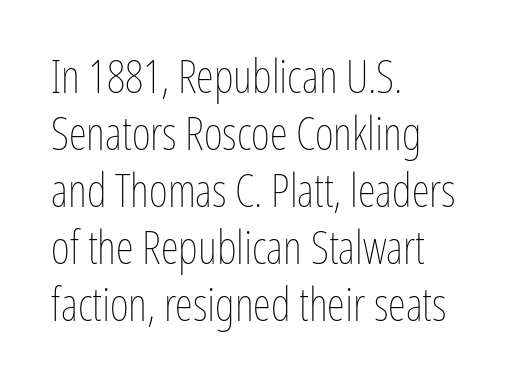
The image shows 46 px thin, condensed type, upright; set left-aligned, line spacing 1.24x, normal letter spacing, not underlined; low stroke contrast and a medium x-height.
